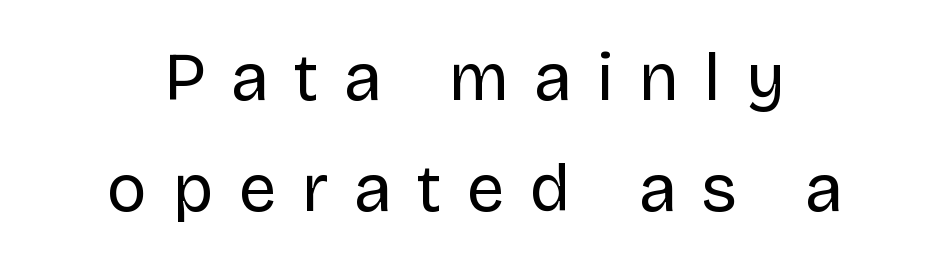
The image shows 67 px regular-weight sans-serif type, upright; set centered, normal line spacing (1.65x), unusually wide letter spacing (+0.38 em), not underlined; low stroke contrast and a large x-height.
